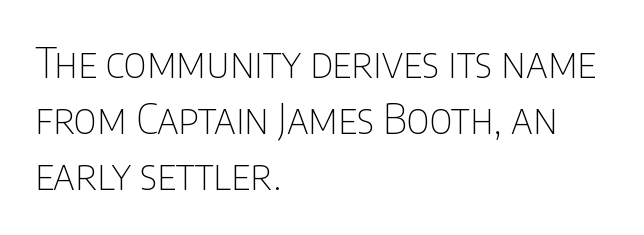
The glyphs in this specimen are sans serif. Ink coverage per letter is moderate at most. Only glyphs here, with clear space below each row. Designer's note — italics off, roman on.
